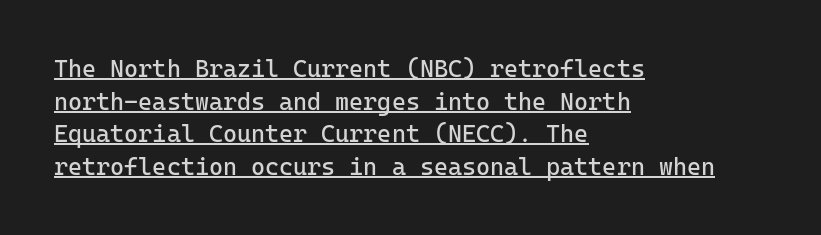
The image shows 24 px text type, upright; set left-aligned, normal line spacing (1.36x), normal letter spacing, underlined.
